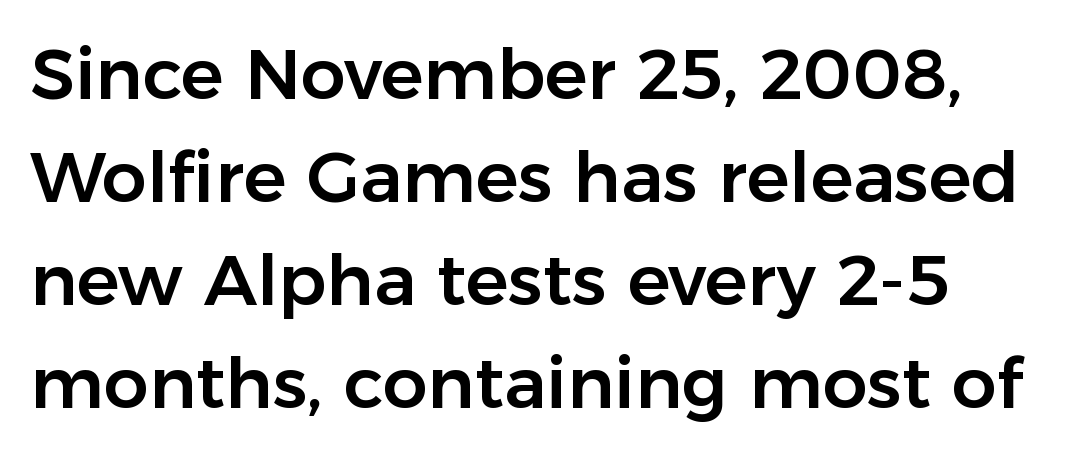
Q: Is the text italic (slanted)? A: No, it is upright.
Q: Is the typeface a serif or a sans-serif typeface? A: Sans-serif.
Q: Is the text underlined? A: No.
Q: Is the spacing between letters normal or unusually wide? A: Normal.
Q: Is the spacing between lines tight, normal or loose? A: Normal.
Q: Width (condensed, normal, or wide)? A: Normal.
Q: Stroke contrast? A: Low.
Q: x-height? A: Medium.
Q: Monospaced? A: No.
